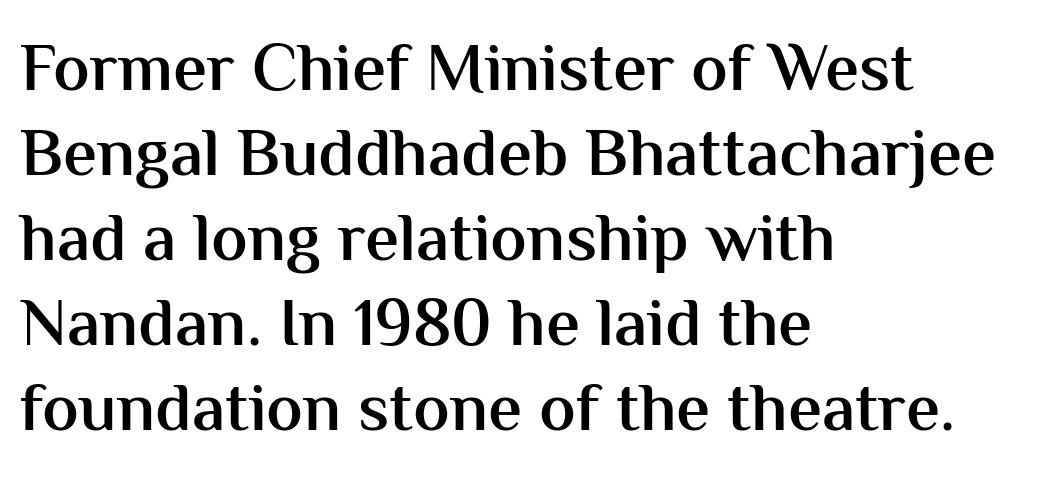
Tracking value appears to be zero — textbook default spacing. The compositor pushed each line to the left boundary. One glance says typical: line gaps are just what's usual. The zone under the glyphs is completely vacant.
